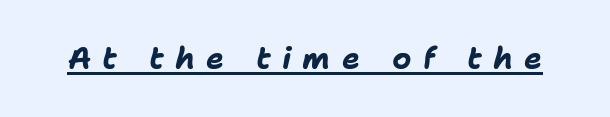
{"italic": "yes", "lean": "right", "slant_degrees": 11, "bold": "yes", "weight": "bold", "width": "normal", "stroke_contrast": "low", "x_height": "medium", "monospaced": "no", "underline": "yes", "letter_spacing": "wide", "letter_spacing_em": 0.37, "glyph_px": 30}
